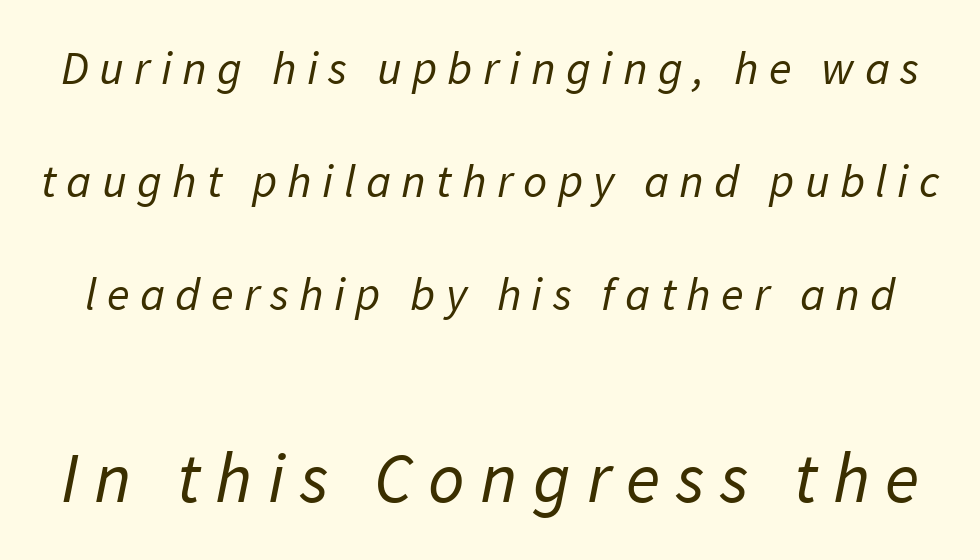
The image shows 71 px regular-weight sans-serif type; set loose line spacing (2.4x), unusually wide letter spacing (+0.22 em), not underlined; the second (bottom) block is 1.51x larger; low stroke contrast and a medium x-height.
